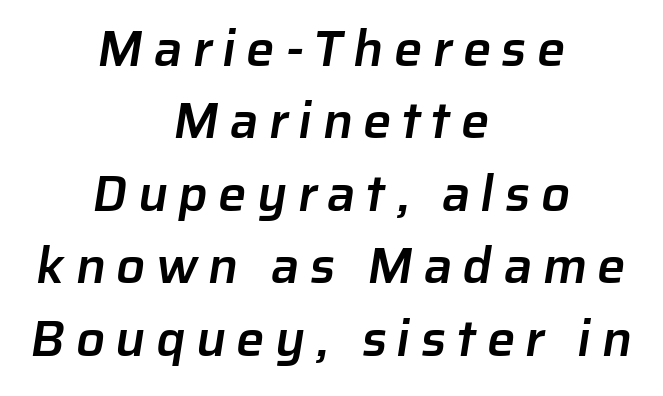
Q: Is the text bold? A: Semi-bold.
Q: Is the typeface a serif or a sans-serif typeface? A: Sans-serif.
Q: Is the text underlined? A: No.
Q: How is the paragraph aligned? A: Centered.
Q: Is the spacing between letters normal or unusually wide? A: Unusually wide.
Q: Is the spacing between lines tight, normal or loose? A: Normal.
Q: Width (condensed, normal, or wide)? A: Normal.
Q: Stroke contrast? A: Low.
Q: x-height? A: Medium.
Q: Monospaced? A: No.
